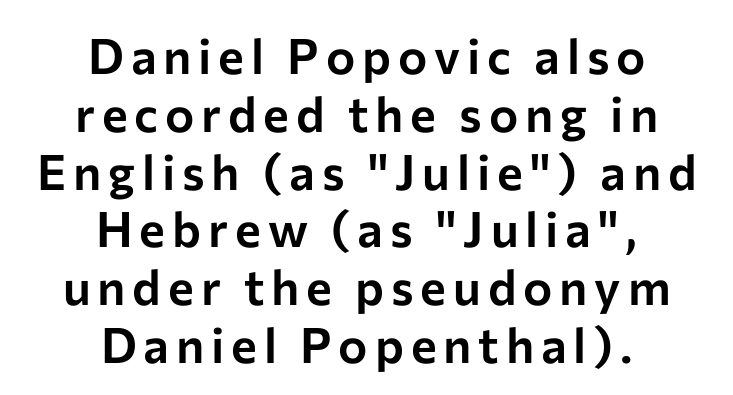
Do the characters align in a grid? No, the font is proportional. To sum up the face: it is a sans, with no serifs. In CSS terms this would be text-align: center. A typesetter would mark this as roman, not italic. No word sits above an underline.
